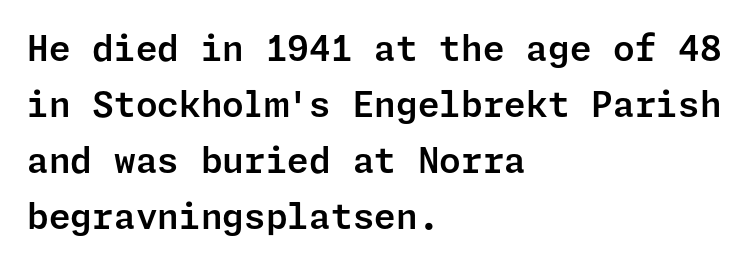
Q: Is the text italic (slanted)? A: No, it is upright.
Q: Is the typeface a serif or a sans-serif typeface? A: Sans-serif.
Q: Is the text underlined? A: No.
Q: How is the paragraph aligned? A: Left-aligned.
Q: Is the spacing between letters normal or unusually wide? A: Normal.
Q: Is the spacing between lines tight, normal or loose? A: Normal.
Q: Width (condensed, normal, or wide)? A: Normal.
Q: Stroke contrast? A: Low.
Q: x-height? A: Medium.
